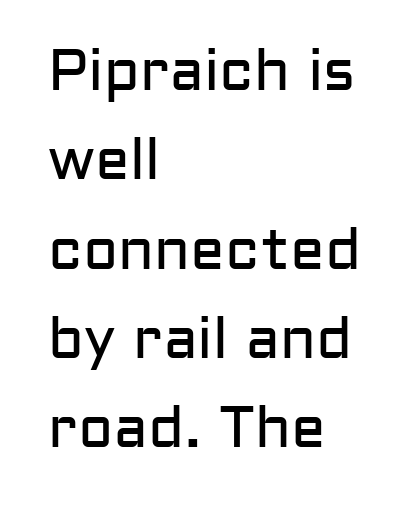
Q: Is the text bold? A: No.
Q: Is the text italic (slanted)? A: No, it is upright.
Q: Is the typeface a serif or a sans-serif typeface? A: Sans-serif.
Q: Is the text underlined? A: No.
Q: How is the paragraph aligned? A: Left-aligned.
Q: Is the spacing between letters normal or unusually wide? A: Normal.
Q: Is the spacing between lines tight, normal or loose? A: Normal.
Q: Width (condensed, normal, or wide)? A: Normal.
Q: Stroke contrast? A: Low.
Q: x-height? A: Medium.
Q: Monospaced? A: No.
